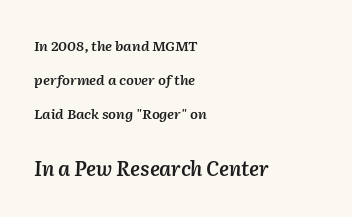
The image shows 20 px text type, italic (leaning right); set left-aligned, loose line spacing (2.44x), normal letter spacing, not underlined; the second (bottom) block is 1.43x larger.
